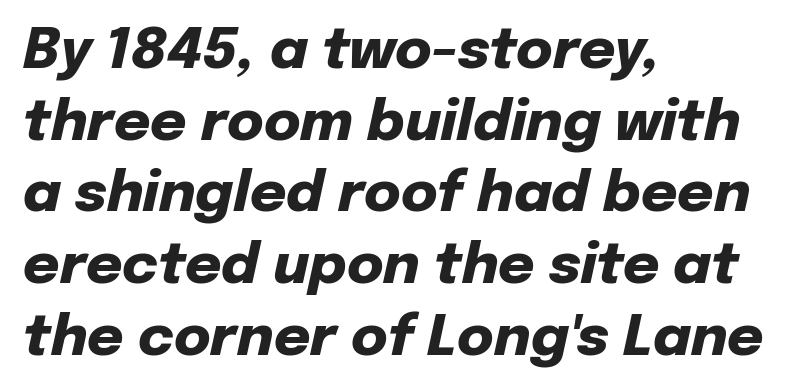
Q: Is the text bold? A: Yes.
Q: Is the text italic (slanted)? A: Yes, it leans right by about 12 degrees.
Q: Is the text underlined? A: No.
Q: How is the paragraph aligned? A: Left-aligned.
Q: Is the spacing between letters normal or unusually wide? A: Normal.
Q: Is the spacing between lines tight, normal or loose? A: Normal.
Q: Width (condensed, normal, or wide)? A: Normal.
Q: Stroke contrast? A: Low.
Q: x-height? A: Medium.
Q: Monospaced? A: No.
